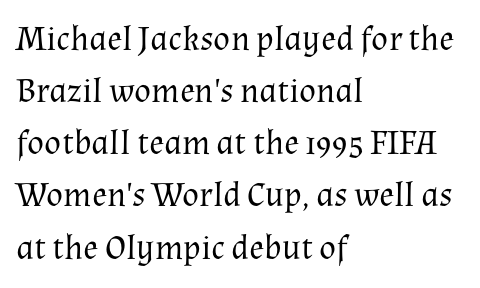
{"serif": "yes", "italic": "no", "bold": "no", "weight": "regular", "width": "normal", "stroke_contrast": "medium", "x_height": "medium", "monospaced": "no", "underline": "no", "align": "left", "line_spacing": "normal", "line_spacing_ratio": 1.49, "letter_spacing": "normal", "letter_spacing_em": 0.0, "glyph_px": 35}
